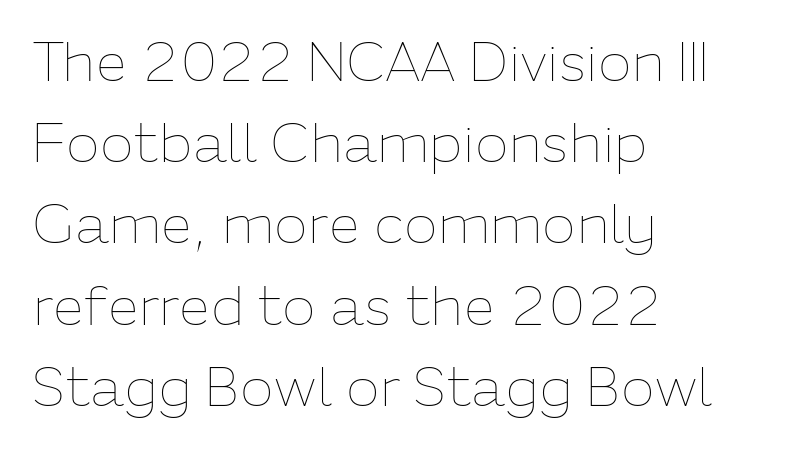
Q: Is the text bold? A: No.
Q: Is the text italic (slanted)? A: No, it is upright.
Q: Is the text underlined? A: No.
Q: How is the paragraph aligned? A: Left-aligned.
Q: Is the spacing between letters normal or unusually wide? A: Normal.
Q: Is the spacing between lines tight, normal or loose? A: Normal.
Q: Width (condensed, normal, or wide)? A: Normal.
Q: Stroke contrast? A: Low.
Q: x-height? A: Medium.
Q: Monospaced? A: No.
